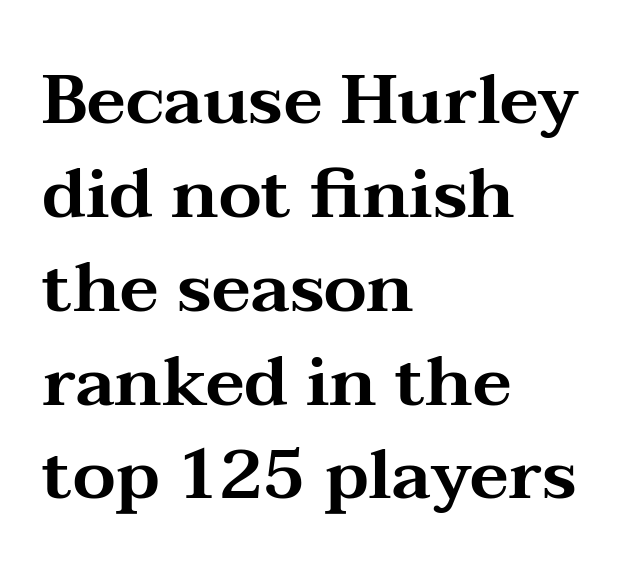
{"serif": "yes", "italic": "no", "width": "wide", "stroke_contrast": "medium", "x_height": "medium", "monospaced": "no", "underline": "no", "align": "left", "line_spacing": "normal", "line_spacing_ratio": 1.36, "letter_spacing": "normal", "letter_spacing_em": 0.0, "glyph_px": 69}
